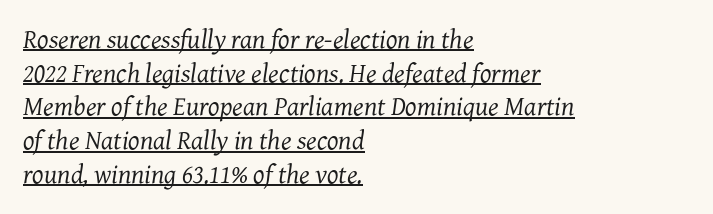
{"italic": "yes", "lean": "right", "slant_degrees": 7, "bold": "no", "underline": "yes", "align": "left", "line_spacing": "normal", "line_spacing_ratio": 1.25, "letter_spacing": "normal", "letter_spacing_em": 0.0, "glyph_px": 27}
